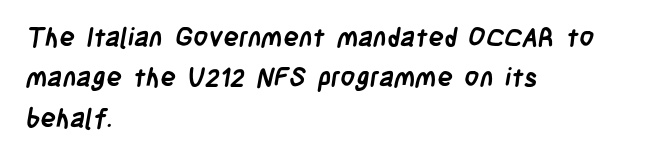
Q: Is the text bold? A: Yes.
Q: Is the text underlined? A: No.
Q: How is the paragraph aligned? A: Left-aligned.
Q: Is the spacing between letters normal or unusually wide? A: Normal.
Q: Is the spacing between lines tight, normal or loose? A: Normal.
